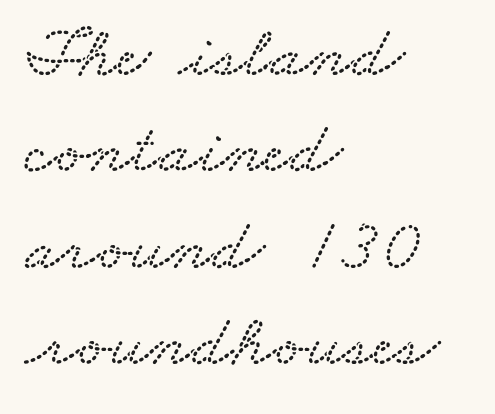
The lines sit at an ordinary, default distance from one another. Words float on clear page, feet unadorned. The lines are quadded left. Honestly, the letter spacing is just normal — you wouldn't notice it.
